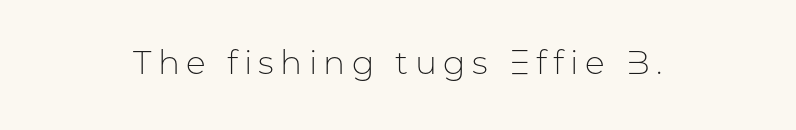
The image shows 33 px light sans-serif type, upright; set not underlined; low stroke contrast and a medium x-height.
